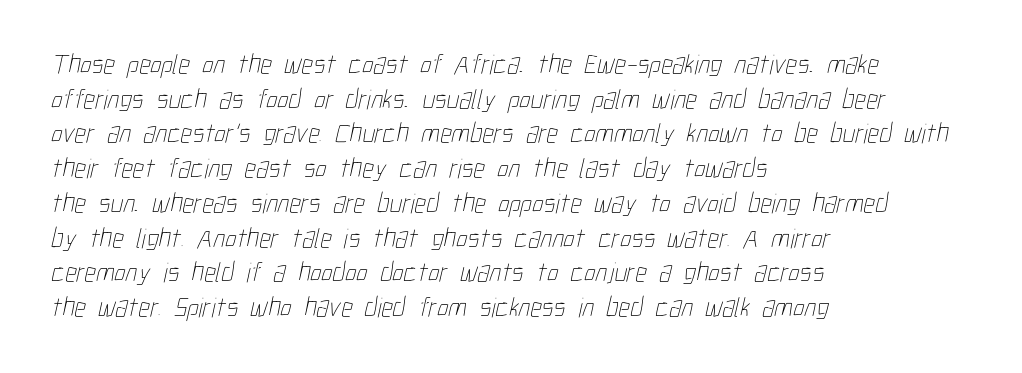
In CSS terms this would be text-align: left. The gap between lines stays unmarked. In terms of letterspacing, this is plain default setting. Each letter keeps its own natural width here, so spacing adapts to shape. Counters stay open thanks to moderate or lighter strokes.
